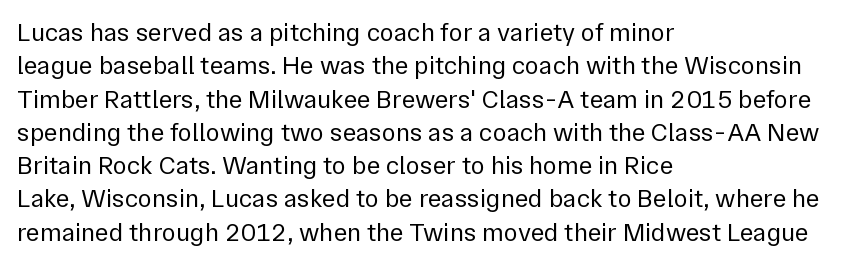
Q: Is the text bold? A: No.
Q: Is the text italic (slanted)? A: No, it is upright.
Q: Is the text underlined? A: No.
Q: How is the paragraph aligned? A: Left-aligned.
Q: Is the spacing between letters normal or unusually wide? A: Normal.
Q: Is the spacing between lines tight, normal or loose? A: Normal.
